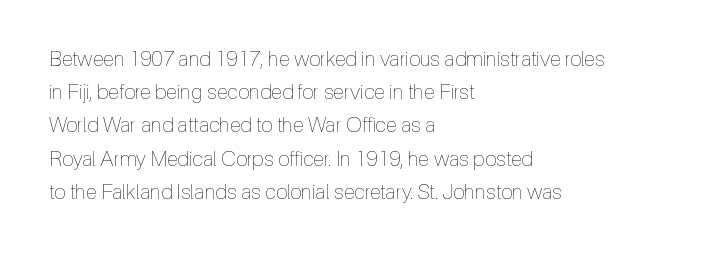
{"italic": "no", "bold": "no", "underline": "no", "align": "left", "line_spacing": "normal", "line_spacing_ratio": 1.58, "letter_spacing": "normal", "letter_spacing_em": 0.0, "glyph_px": 21}
